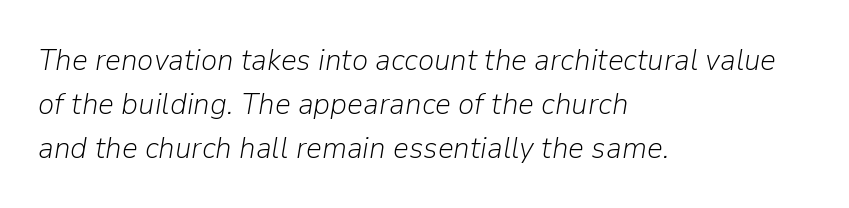
Looking at the ascenders, they clearly lean. No chunkiness to these letters — they're not bold. Bare-footed words on every line. Vertically, the passage feels balanced, rows spaced as you'd expect. Proportional: the letters do not fall into vertical columns.
